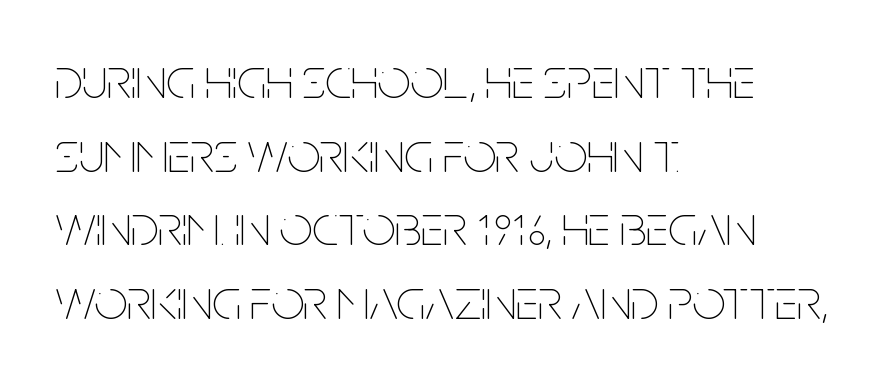
{"italic": "no", "bold": "no", "weight": "thin", "width": "condensed", "stroke_contrast": "low", "x_height": "large", "monospaced": "no", "underline": "no", "align": "left", "line_spacing": "normal", "line_spacing_ratio": 1.27, "letter_spacing": "normal", "letter_spacing_em": 0.0, "glyph_px": 58}
